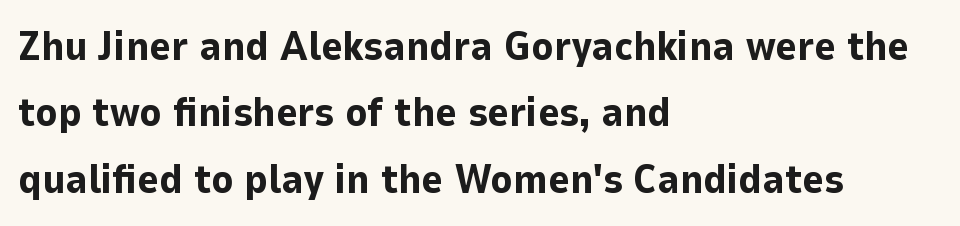
{"serif": "no", "italic": "no", "bold": "yes", "weight": "bold", "width": "normal", "stroke_contrast": "low", "x_height": "medium", "monospaced": "no", "underline": "no", "align": "left", "line_spacing": "normal", "line_spacing_ratio": 1.62, "letter_spacing": "normal", "letter_spacing_em": 0.0, "glyph_px": 41}
